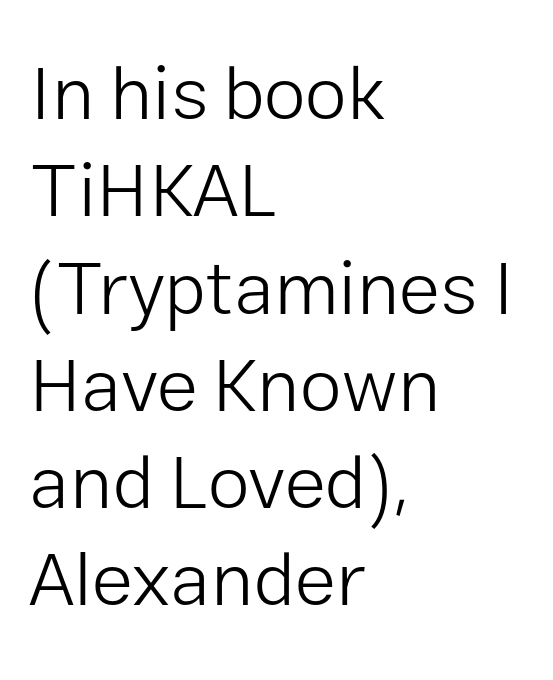
{"serif": "no", "italic": "no", "bold": "no", "weight": "light", "width": "normal", "stroke_contrast": "low", "x_height": "medium", "monospaced": "no", "underline": "no", "align": "left", "line_spacing": "normal", "line_spacing_ratio": 1.28, "letter_spacing": "normal", "letter_spacing_em": 0.0, "glyph_px": 76}
